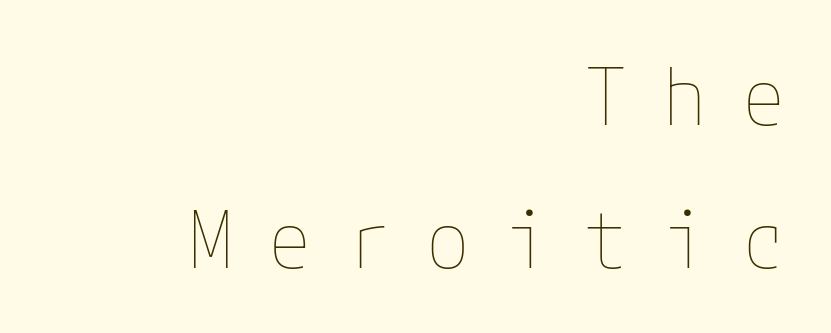
Q: Is the text bold? A: No.
Q: Is the text italic (slanted)? A: No, it is upright.
Q: Is the text underlined? A: No.
Q: How is the paragraph aligned? A: Right-aligned.
Q: Is the spacing between letters normal or unusually wide? A: Unusually wide.
Q: Width (condensed, normal, or wide)? A: Normal.
Q: Stroke contrast? A: Low.
Q: x-height? A: Medium.
